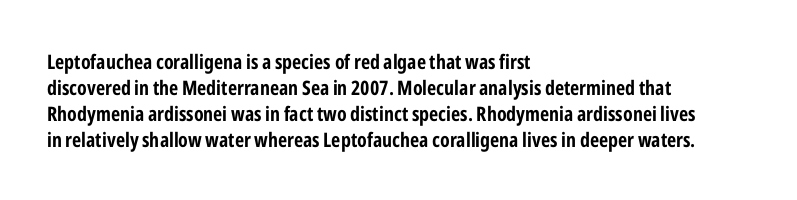
Q: Is the text bold? A: Yes.
Q: Is the text italic (slanted)? A: No, it is upright.
Q: Is the text underlined? A: No.
Q: How is the paragraph aligned? A: Left-aligned.
Q: Is the spacing between letters normal or unusually wide? A: Normal.
Q: Is the spacing between lines tight, normal or loose? A: Normal.
